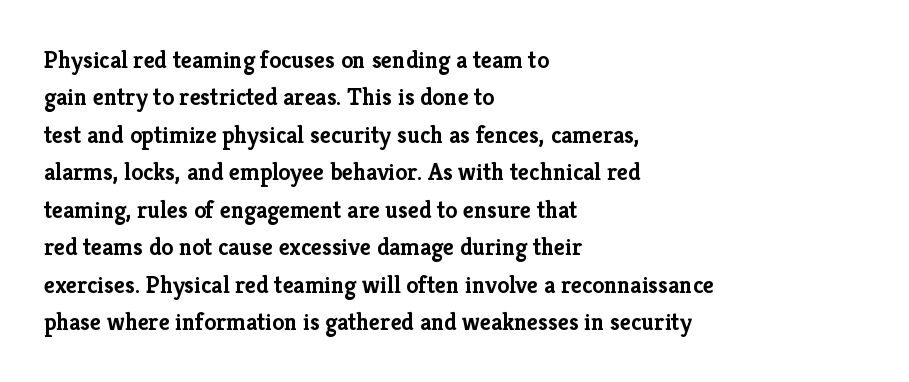
The image shows 24 px bold type, upright; set left-aligned, normal line spacing (1.56x), normal letter spacing, not underlined.
